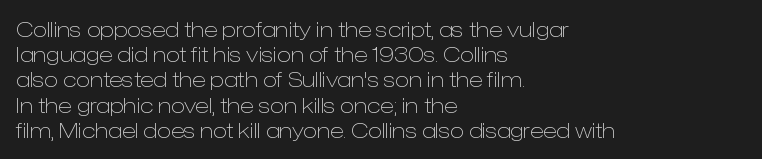
The letterforms sit shoulder to shoulder at normal distance. Typeset ragged right — the left edge is the straight one. The lettering holds an erect, upright posture throughout. Vertical stems look standard width or narrower in stroke. Beneath every word, the page is bare.
